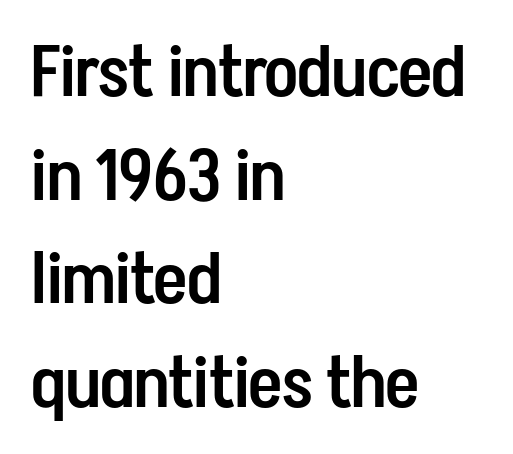
Quick note: interline space is typical. The space beneath each line is pristine and unruled. Spacing between characters is what you'd get straight out of the box. The passage is arranged the way most books set body copy — flush left. Nope, no serifs anywhere on these letters. The typography opts for an upright posture over an oblique one.
